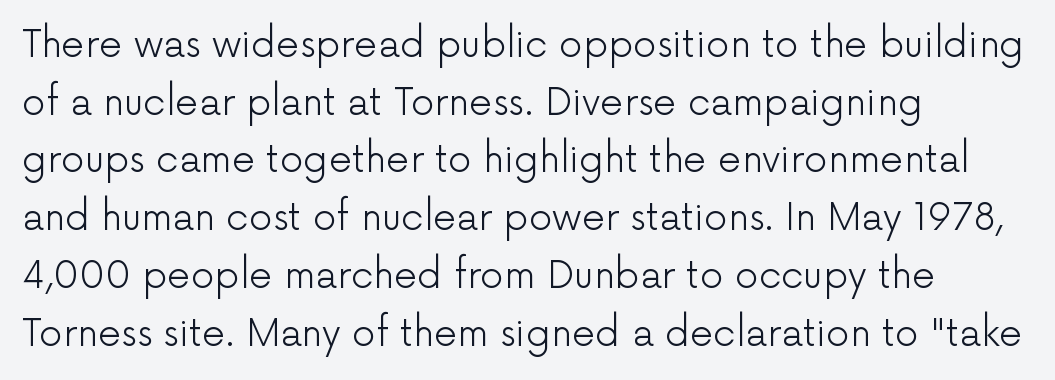
The setting favours the left margin, as ordinary paragraphs usually do. A typesetter would label this face a sans. Letters have the restrained weight of plain body copy at most. It's the straight-up-and-down kind of type. Words float on clear page, feet unadorned. What's the leading like? Ordinary, nothing unusual.
